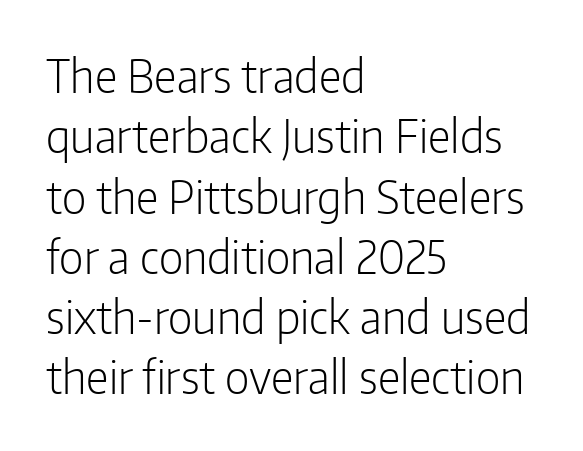
Q: Is the text bold? A: No.
Q: Is the text italic (slanted)? A: No, it is upright.
Q: Is the typeface a serif or a sans-serif typeface? A: Sans-serif.
Q: Is the text underlined? A: No.
Q: How is the paragraph aligned? A: Left-aligned.
Q: Is the spacing between letters normal or unusually wide? A: Normal.
Q: Is the spacing between lines tight, normal or loose? A: Normal.
Q: Width (condensed, normal, or wide)? A: Condensed.
Q: Stroke contrast? A: Low.
Q: x-height? A: Medium.
Q: Monospaced? A: No.
